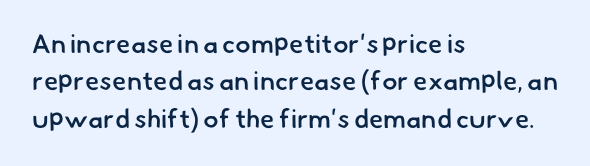
{"bold": "semi", "underline": "no", "align": "left", "line_spacing": "normal", "line_spacing_ratio": 1.44, "letter_spacing": "normal", "letter_spacing_em": 0.0, "glyph_px": 26}
